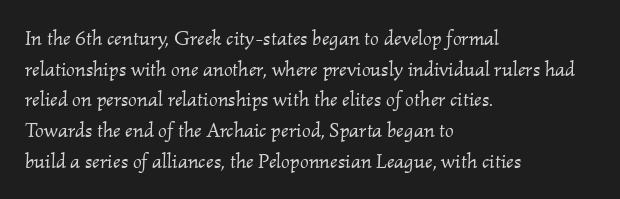
The image shows 21 px text type, italic (leaning right); set left-aligned, normal line spacing (1.46x), normal letter spacing, not underlined.
